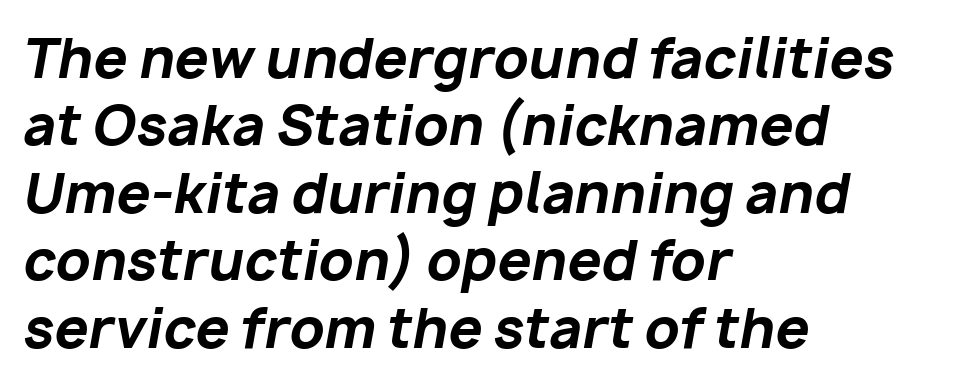
Heavy-handed strokes throughout: this text is bold. These lines are rendered in a variable-pitch font. Each word holds together tightly as a unit, with standard inter-letter gaps. The block of text has a typical density, with ordinary space between rows.
